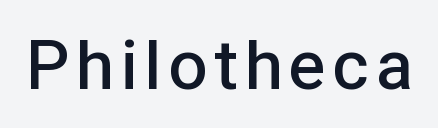
Are there feet on the stems? There aren't — it's a sans. These lines are rendered in a variable-pitch font. The space beneath each line is pristine and unruled. The typography opts for an upright posture over an oblique one. How heavy is the stroke? Medium-heavy — a semibold, shy of bold.
